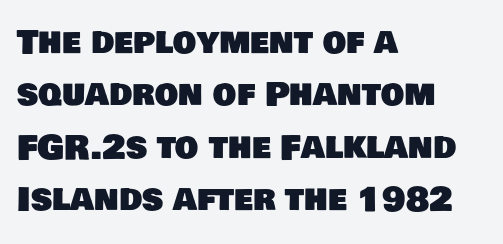
{"serif": "no", "width": "normal", "stroke_contrast": "low", "x_height": "large", "monospaced": "no", "underline": "no", "align": "left", "line_spacing": "normal", "line_spacing_ratio": 1.59, "letter_spacing": "normal", "letter_spacing_em": 0.0, "glyph_px": 33}
